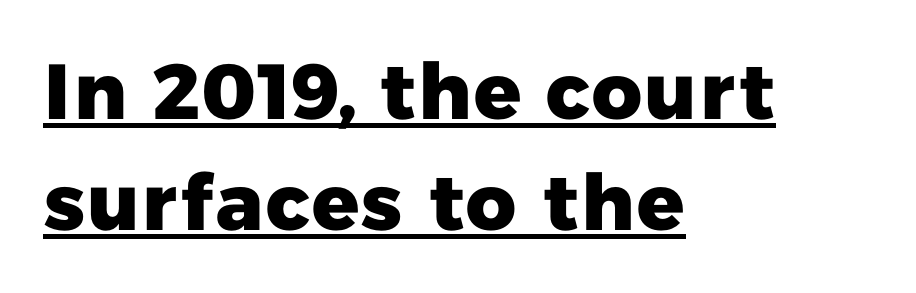
Does extra space separate the letters? No, they use regular spacing. Observe the absence of serifs on each vertical stroke in this sample. Stroke thickness is high; the sample reads as a true bold. Each new line begins a customary step beneath the previous one.
